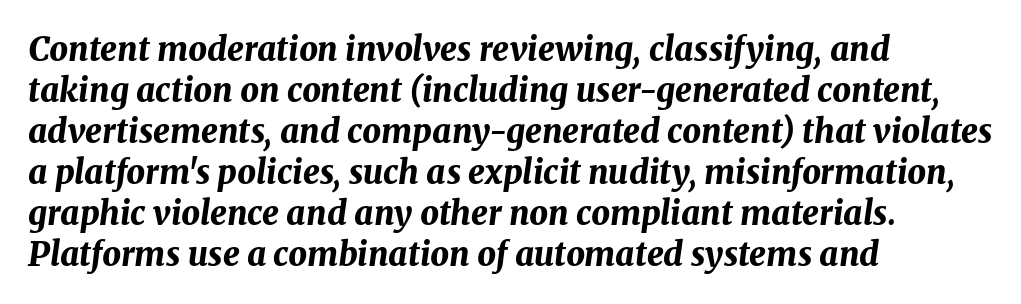
The image shows 33 px bold type, italic (leaning right); set left-aligned, line spacing 1.24x, normal letter spacing, not underlined; medium stroke contrast and a medium x-height.
